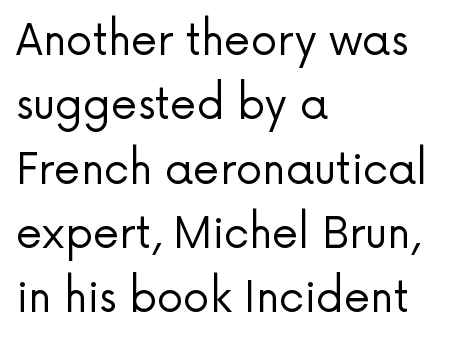
{"serif": "no", "italic": "no", "bold": "no", "weight": "regular", "width": "normal", "stroke_contrast": "low", "x_height": "medium", "monospaced": "no", "underline": "no", "align": "left", "line_spacing": "normal", "line_spacing_ratio": 1.53, "letter_spacing": "normal", "letter_spacing_em": 0.0, "glyph_px": 42}
